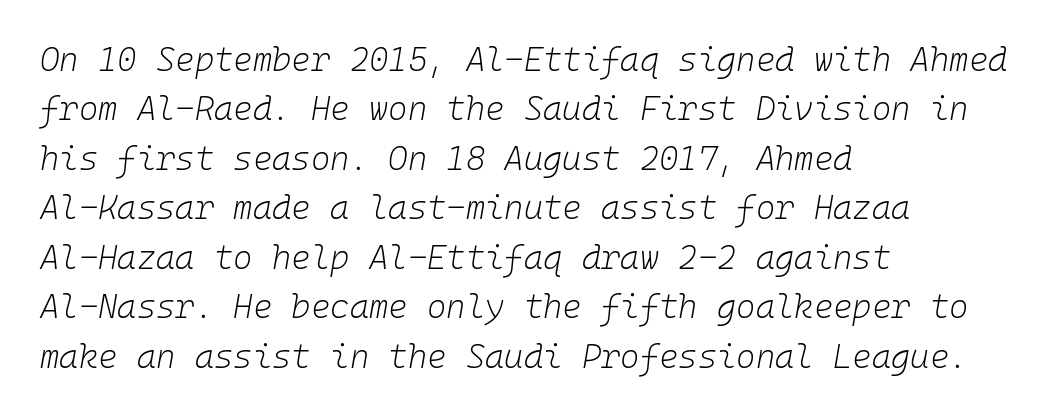
The image shows 33 px light type, italic (leaning right), monospaced; set left-aligned, normal line spacing (1.5x), normal letter spacing, not underlined; low stroke contrast and a medium x-height.
